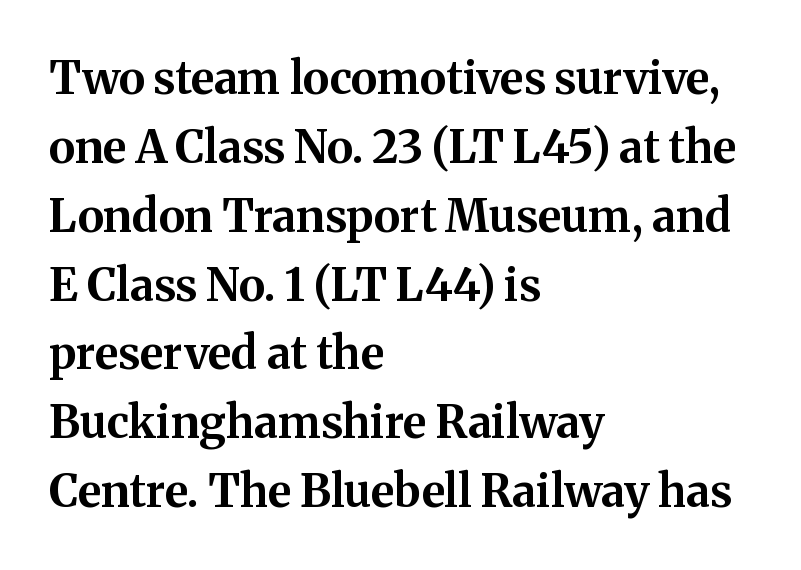
Heavy, bold letterforms. Do the characters align in a grid? No, the font is proportional. Classification — serif. The gap between lines stays unmarked. Normally led — the rows are evenly, conventionally spaced. The face used here is rendered with its standard letterfit.
